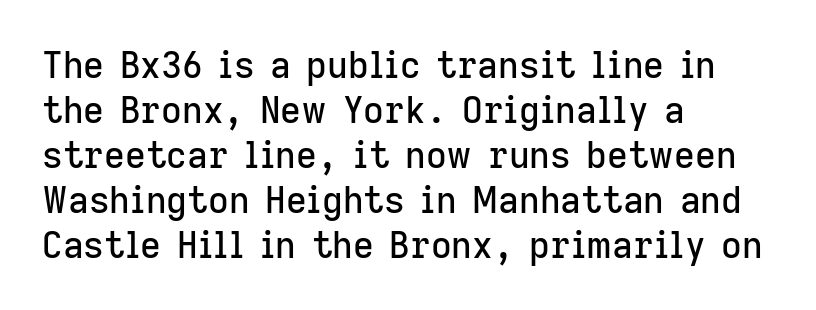
{"serif": "no", "italic": "no", "width": "normal", "stroke_contrast": "low", "x_height": "medium", "monospaced": "no", "underline": "no", "align": "left", "line_spacing": "normal", "line_spacing_ratio": 1.25, "letter_spacing": "normal", "letter_spacing_em": 0.0, "glyph_px": 36}
